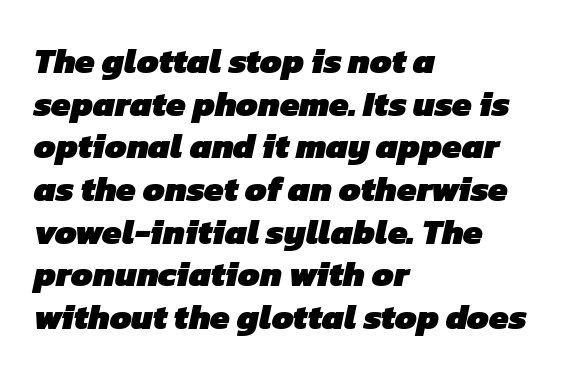
The image shows 35 px heavy sans-serif type; set left-aligned, line spacing 1.22x, normal letter spacing, not underlined; low stroke contrast and a medium x-height.
